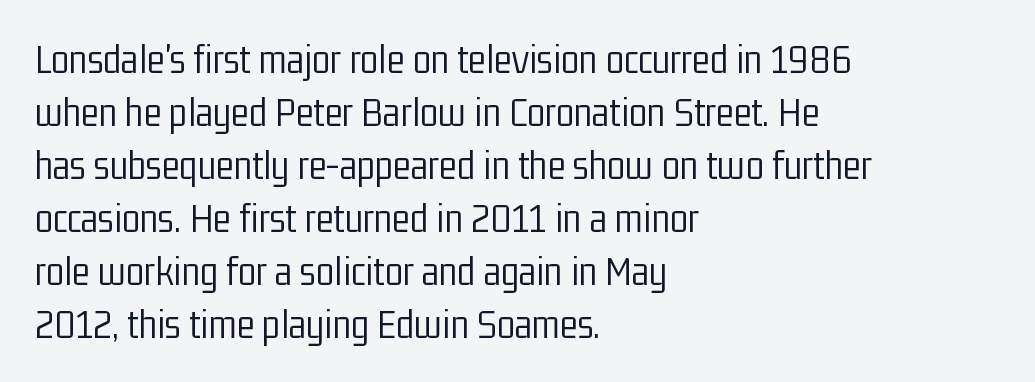
{"serif": "no", "italic": "no", "bold": "no", "weight": "light", "width": "condensed", "stroke_contrast": "low", "x_height": "medium", "monospaced": "no", "underline": "no", "align": "left", "line_spacing": "normal", "line_spacing_ratio": 1.26, "letter_spacing": "normal", "letter_spacing_em": 0.0, "glyph_px": 42}
